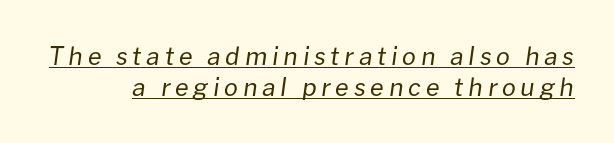
{"italic": "yes", "lean": "right", "slant_degrees": 8, "bold": "no", "underline": "yes", "line_spacing": "normal", "line_spacing_ratio": 1.25, "glyph_px": 25}
